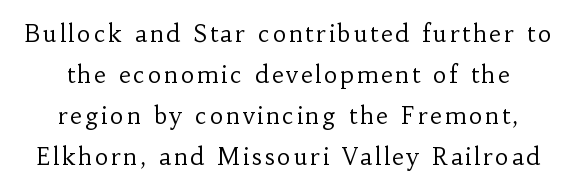
Bare-footed words on every line. The letterforms sit at book weight or below. Every stem runs plumb, perpendicular to the baseline.
